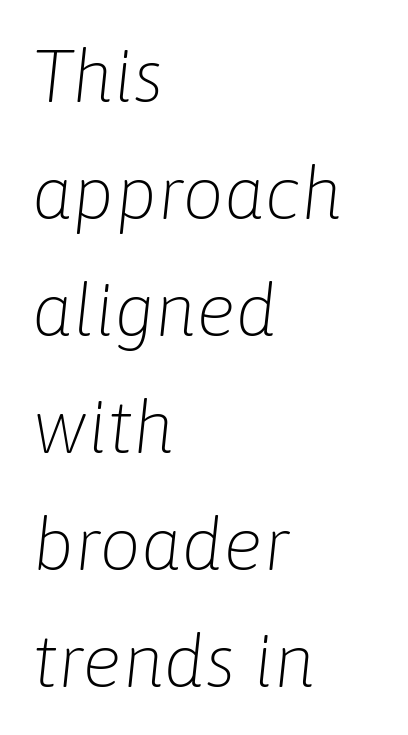
The image shows 74 px light type, italic (leaning right); set left-aligned, normal line spacing (1.58x), normal letter spacing, not underlined; low stroke contrast and a medium x-height.
